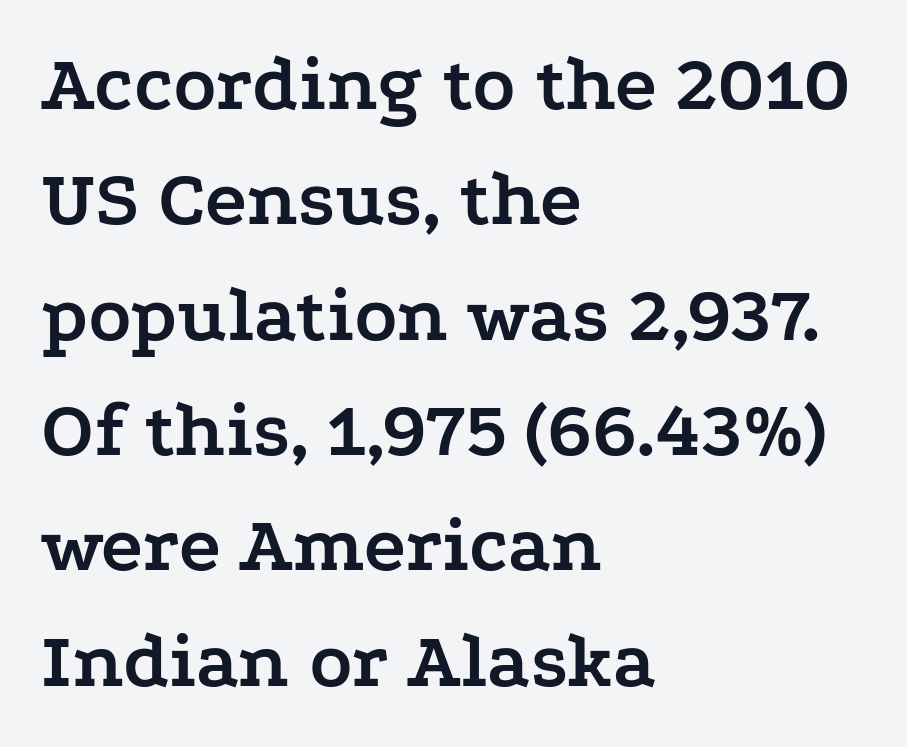
Q: Is the text bold? A: Yes.
Q: Is the text italic (slanted)? A: No, it is upright.
Q: Is the typeface a serif or a sans-serif typeface? A: Serif.
Q: Is the text underlined? A: No.
Q: How is the paragraph aligned? A: Left-aligned.
Q: Is the spacing between letters normal or unusually wide? A: Normal.
Q: Is the spacing between lines tight, normal or loose? A: Normal.
Q: Width (condensed, normal, or wide)? A: Wide.
Q: Stroke contrast? A: Low.
Q: x-height? A: Medium.
Q: Monospaced? A: No.
